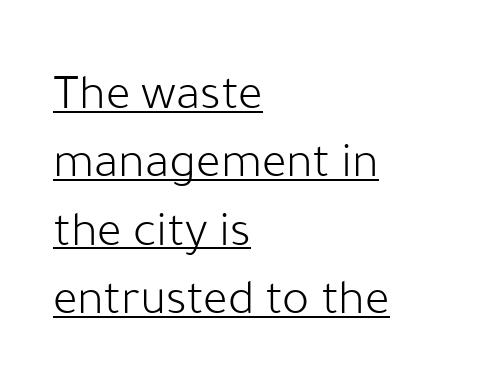
Q: Is the text bold? A: No.
Q: Is the text italic (slanted)? A: No, it is upright.
Q: Is the typeface a serif or a sans-serif typeface? A: Sans-serif.
Q: Is the text underlined? A: Yes.
Q: How is the paragraph aligned? A: Left-aligned.
Q: Is the spacing between letters normal or unusually wide? A: Normal.
Q: Is the spacing between lines tight, normal or loose? A: Normal.
Q: Width (condensed, normal, or wide)? A: Normal.
Q: Stroke contrast? A: Low.
Q: x-height? A: Medium.
Q: Monospaced? A: No.
